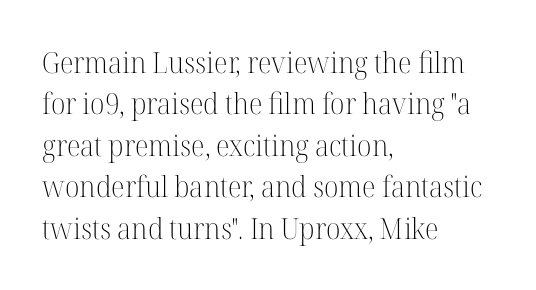
Q: Is the text bold? A: No.
Q: Is the text italic (slanted)? A: No, it is upright.
Q: Is the typeface a serif or a sans-serif typeface? A: Serif.
Q: Is the text underlined? A: No.
Q: How is the paragraph aligned? A: Left-aligned.
Q: Is the spacing between letters normal or unusually wide? A: Normal.
Q: Is the spacing between lines tight, normal or loose? A: Normal.
Q: Width (condensed, normal, or wide)? A: Normal.
Q: Stroke contrast? A: High.
Q: x-height? A: Medium.
Q: Monospaced? A: No.
